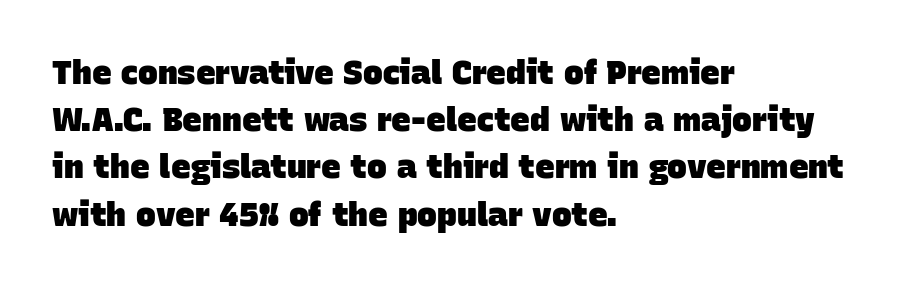
The letters advance in unequal steps, a hallmark of proportional type. Only glyphs here, with clear space below each row. Short note: letters normally spaced. Nothing sits at the stroke ends, so this counts as sans-serif. The font is running at its bold setting.
